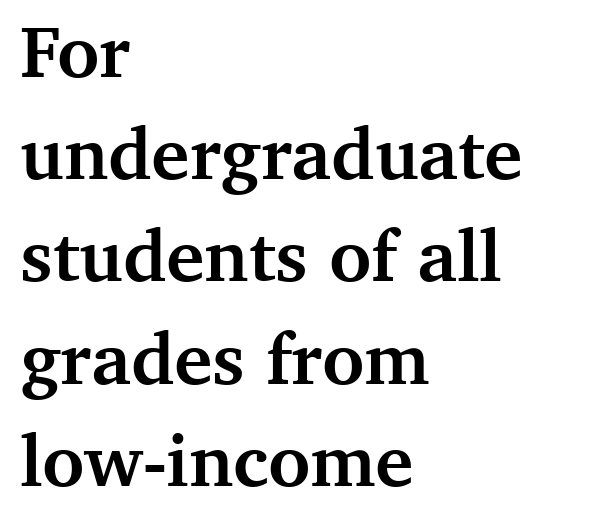
Q: Is the text bold? A: Yes.
Q: Is the text italic (slanted)? A: No, it is upright.
Q: Is the typeface a serif or a sans-serif typeface? A: Serif.
Q: Is the text underlined? A: No.
Q: How is the paragraph aligned? A: Left-aligned.
Q: Is the spacing between letters normal or unusually wide? A: Normal.
Q: Is the spacing between lines tight, normal or loose? A: Normal.
Q: Width (condensed, normal, or wide)? A: Normal.
Q: Stroke contrast? A: Medium.
Q: x-height? A: Medium.
Q: Monospaced? A: No.
